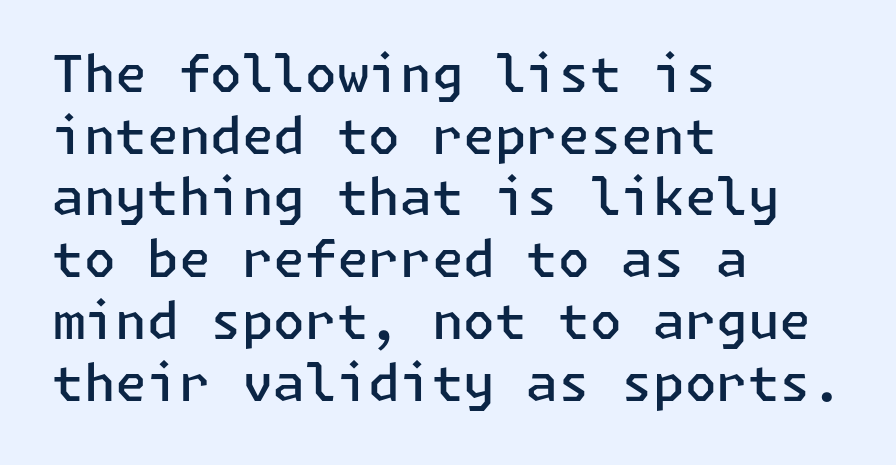
Q: Is the text bold? A: Semi-bold.
Q: Is the text italic (slanted)? A: No, it is upright.
Q: Is the typeface a serif or a sans-serif typeface? A: Sans-serif.
Q: Is the text underlined? A: No.
Q: How is the paragraph aligned? A: Left-aligned.
Q: Is the spacing between letters normal or unusually wide? A: Normal.
Q: Width (condensed, normal, or wide)? A: Normal.
Q: Stroke contrast? A: Low.
Q: x-height? A: Medium.
